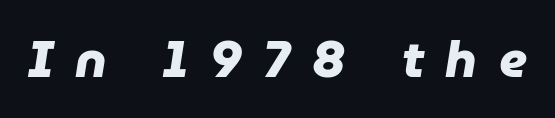
{"serif": "no", "bold": "yes", "weight": "heavy", "width": "normal", "stroke_contrast": "low", "x_height": "medium", "monospaced": "no", "underline": "no", "letter_spacing": "wide", "letter_spacing_em": 0.42, "glyph_px": 51}
